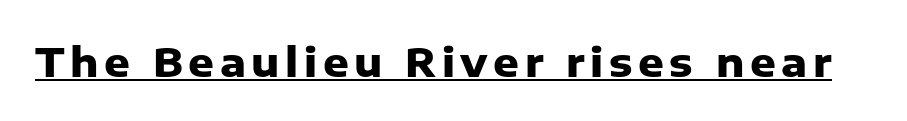
Q: Is the text bold? A: Yes.
Q: Is the text italic (slanted)? A: No, it is upright.
Q: Is the typeface a serif or a sans-serif typeface? A: Sans-serif.
Q: Is the text underlined? A: Yes.
Q: Width (condensed, normal, or wide)? A: Normal.
Q: Stroke contrast? A: Low.
Q: x-height? A: Medium.
Q: Monospaced? A: No.
